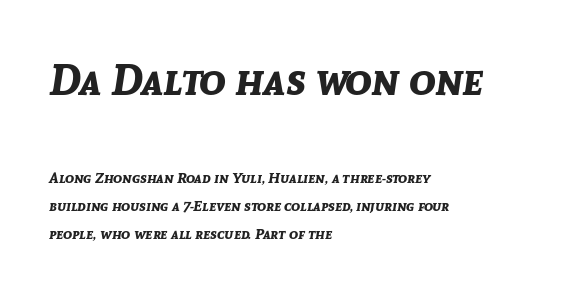
Q: Is the text bold? A: Yes.
Q: Is the text italic (slanted)? A: Yes, it leans right by about 8 degrees.
Q: Is the text underlined? A: No.
Q: How is the paragraph aligned? A: Left-aligned.
Q: Is the spacing between letters normal or unusually wide? A: Normal.
Q: Which block of text is set in a larger size, the first (top) or the second (bottom)? A: The first (top) one.
Q: Width (condensed, normal, or wide)? A: Normal.
Q: Stroke contrast? A: Low.
Q: x-height? A: Medium.
Q: Monospaced? A: No.
